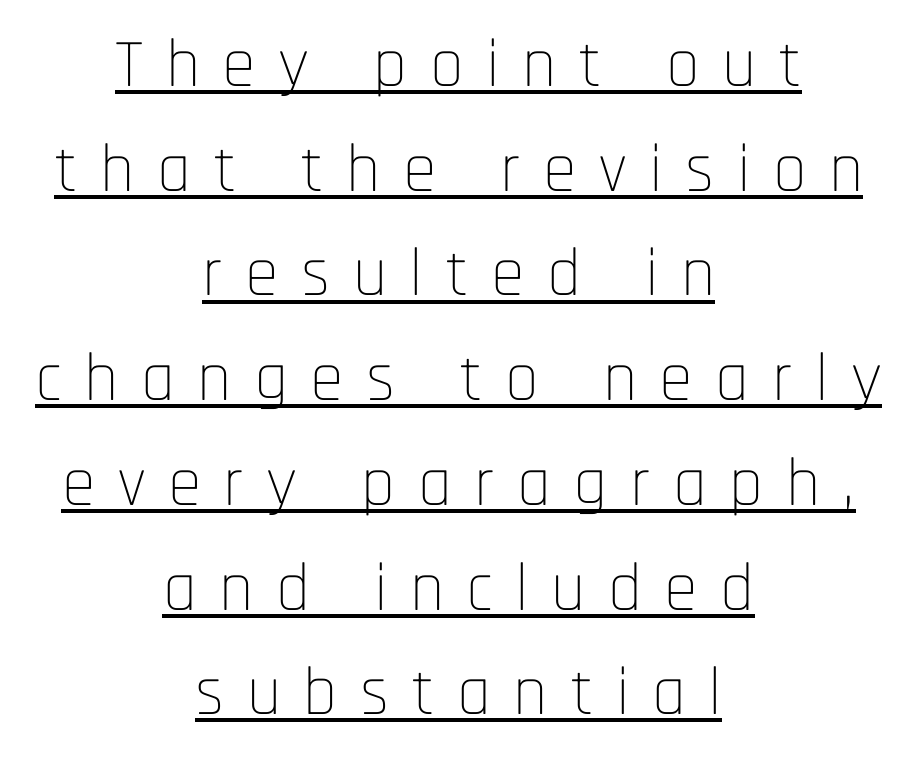
{"serif": "no", "italic": "no", "bold": "no", "weight": "thin", "width": "condensed", "stroke_contrast": "low", "x_height": "large", "monospaced": "no", "underline": "yes", "align": "center", "line_spacing": "normal", "line_spacing_ratio": 1.54, "letter_spacing": "wide", "letter_spacing_em": 0.33, "glyph_px": 68}
